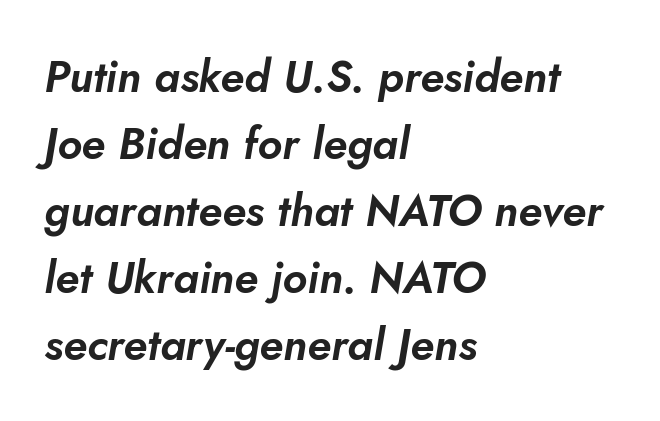
Honestly, the letter spacing is just normal — you wouldn't notice it. Proportional: the letters do not fall into vertical columns. Beneath every word, the page is bare. Rendered with sloped, italic letterforms. This block has exactly the height ordinary leading produces. These lines are set flush left with a ragged right edge.
